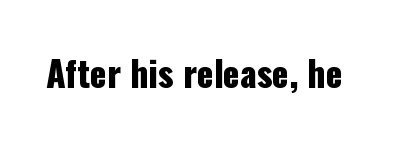
{"serif": "no", "italic": "no", "width": "condensed", "stroke_contrast": "low", "x_height": "medium", "monospaced": "no", "underline": "no", "letter_spacing": "normal", "letter_spacing_em": 0.0, "glyph_px": 35}
